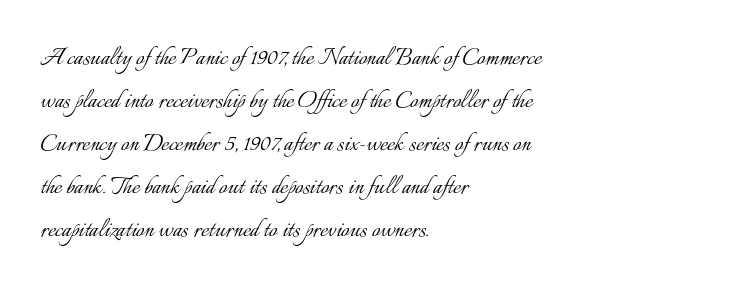
Q: Is the text bold? A: No.
Q: Is the text italic (slanted)? A: Yes.
Q: Is the text underlined? A: No.
Q: How is the paragraph aligned? A: Left-aligned.
Q: Is the spacing between letters normal or unusually wide? A: Normal.
Q: Is the spacing between lines tight, normal or loose? A: Normal.
Q: Width (condensed, normal, or wide)? A: Normal.
Q: Stroke contrast? A: Low.
Q: x-height? A: Small.
Q: Monospaced? A: No.
